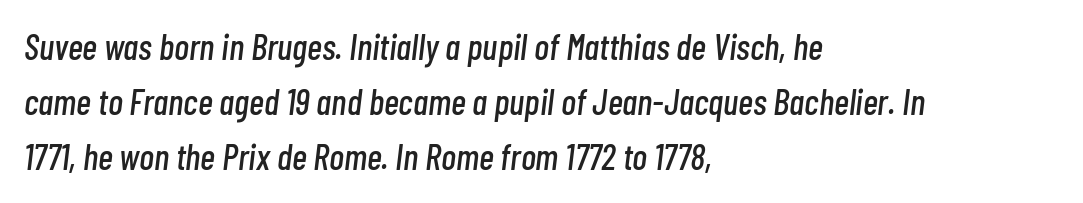
{"italic": "yes", "lean": "right", "slant_degrees": 7, "width": "condensed", "stroke_contrast": "low", "x_height": "medium", "monospaced": "no", "underline": "no", "align": "left", "line_spacing": "normal", "line_spacing_ratio": 1.53, "letter_spacing": "normal", "letter_spacing_em": 0.0, "glyph_px": 36}
